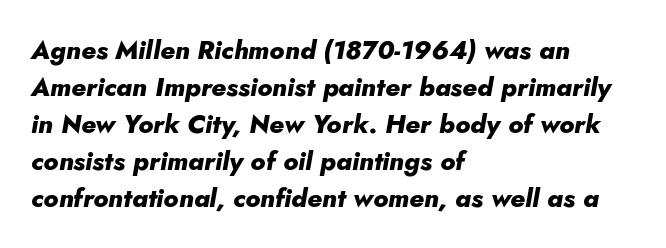
Compared with typical paragraphs, the rows here are spaced about the same. Typeset ragged right — the left edge is the straight one. An italicized treatment has been applied to the whole sample. As a designer I'd log this as weight 700, bold. Bare-footed words on every line.
